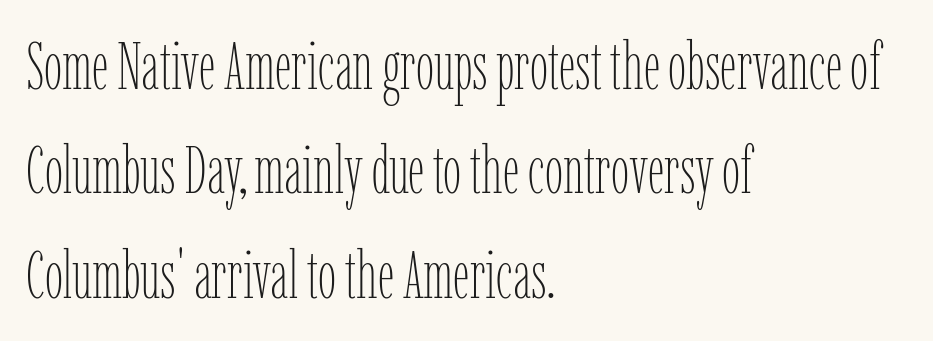
The image shows 66 px thin, condensed type, upright; set left-aligned, normal line spacing (1.58x), normal letter spacing, not underlined; low stroke contrast and a medium x-height.
